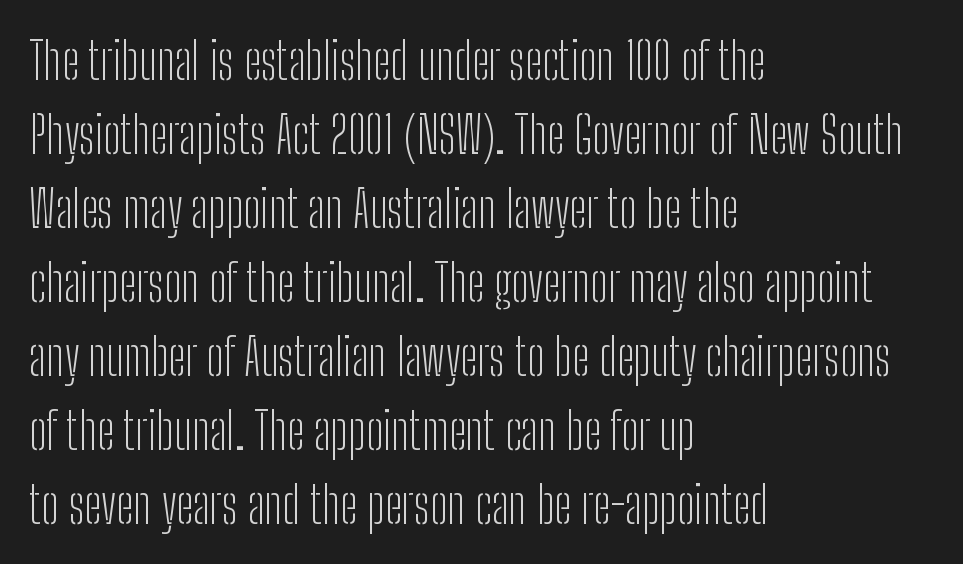
The passage shown is not bold in any degree. Check the space under the baseline: it is left empty. The space between consecutive lines is moderate. Nothing sits at the stroke ends, so this counts as sans-serif. Line beginnings align vertically; line endings do not. Characters remain perfectly vertical along every line.
